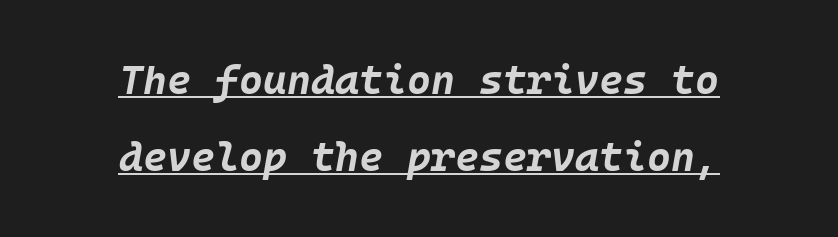
The image shows 41 px bold type, italic (leaning right); set centered, line spacing 1.88x, normal letter spacing, underlined; low stroke contrast and a large x-height.
